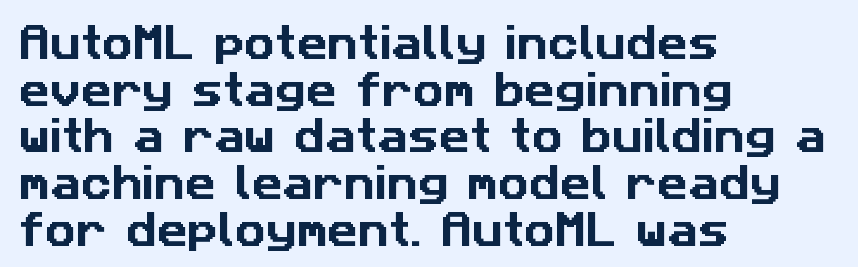
Q: Is the typeface a serif or a sans-serif typeface? A: Sans-serif.
Q: Is the text underlined? A: No.
Q: How is the paragraph aligned? A: Left-aligned.
Q: Is the spacing between letters normal or unusually wide? A: Normal.
Q: Width (condensed, normal, or wide)? A: Normal.
Q: Stroke contrast? A: Low.
Q: x-height? A: Medium.
Q: Monospaced? A: No.
